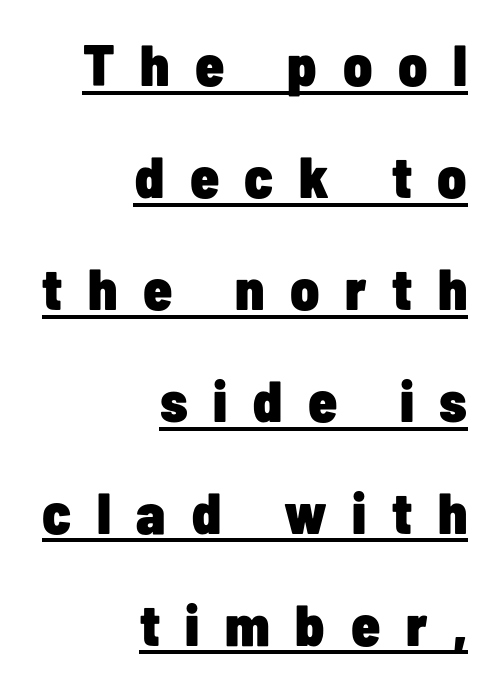
Q: Is the text bold? A: Yes.
Q: Is the text italic (slanted)? A: No, it is upright.
Q: Is the typeface a serif or a sans-serif typeface? A: Sans-serif.
Q: Is the text underlined? A: Yes.
Q: How is the paragraph aligned? A: Right-aligned.
Q: Is the spacing between letters normal or unusually wide? A: Unusually wide.
Q: Is the spacing between lines tight, normal or loose? A: Loose.
Q: Width (condensed, normal, or wide)? A: Condensed.
Q: Stroke contrast? A: Low.
Q: x-height? A: Medium.
Q: Monospaced? A: No.
